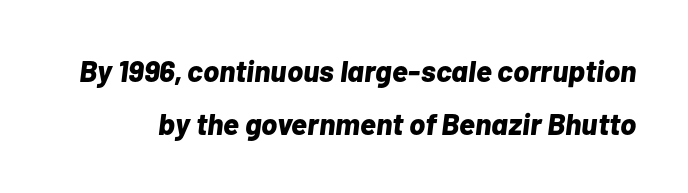
Q: Is the text bold? A: Yes.
Q: Is the text italic (slanted)? A: Yes, it leans right by about 7 degrees.
Q: Is the text underlined? A: No.
Q: Is the spacing between letters normal or unusually wide? A: Normal.
Q: Width (condensed, normal, or wide)? A: Normal.
Q: Stroke contrast? A: Low.
Q: x-height? A: Medium.
Q: Monospaced? A: No.
